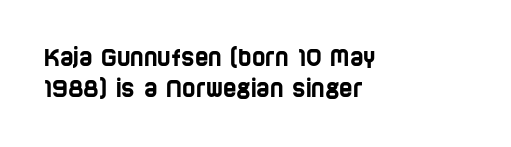
Students, note that the glyphs here touch the page at normal intervals. Rule under the text: the space is simply empty. Summary of vertical rhythm: regular, with standard interline spacing. Horizontally, the lines are justified to the leading edge only.
